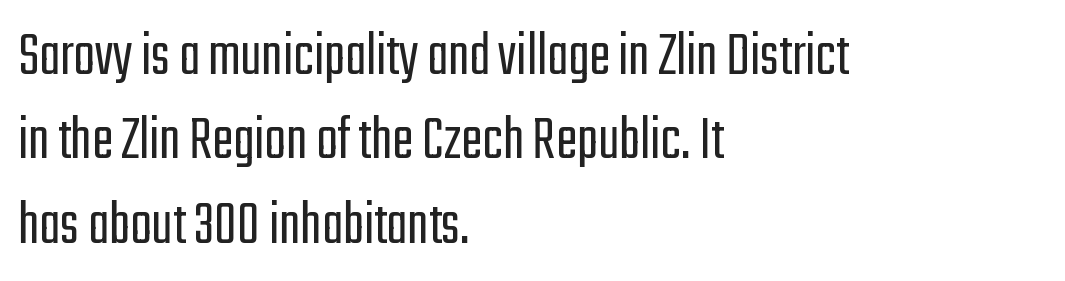
The letters carry no serifs — their stems end cleanly without finishing strokes. The space beneath each line is pristine and unruled. Quick note: not italic, upright. Line beginnings align vertically; line endings do not. Line spacing here is normal. Is this a heavy cut? Hardly; it is regular or lighter.
